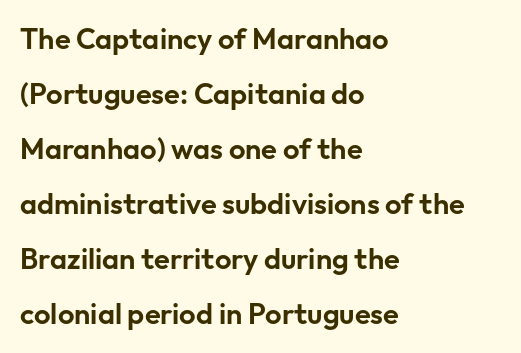
Q: Is the text italic (slanted)? A: No, it is upright.
Q: Is the typeface a serif or a sans-serif typeface? A: Sans-serif.
Q: Is the text underlined? A: No.
Q: How is the paragraph aligned? A: Left-aligned.
Q: Is the spacing between letters normal or unusually wide? A: Normal.
Q: Is the spacing between lines tight, normal or loose? A: Loose.
Q: Width (condensed, normal, or wide)? A: Normal.
Q: Stroke contrast? A: Low.
Q: x-height? A: Medium.
Q: Monospaced? A: No.
